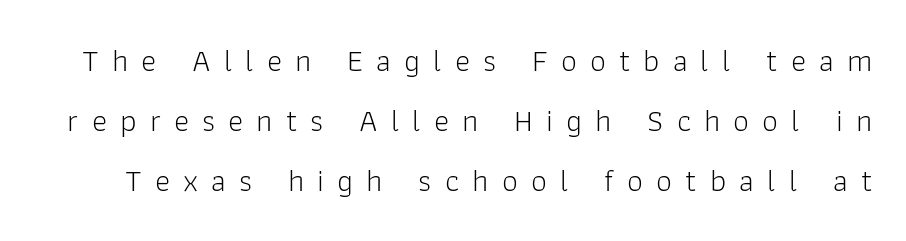
You could not count columns in this text — the font is proportionally spaced. Spacing between characters has been opened up far beyond the box default. To sum up the face: it is a sans, with no serifs. Stems here are at most as thick as an everyday book face. This is the regular roman posture of the typeface. Type without underlining.
